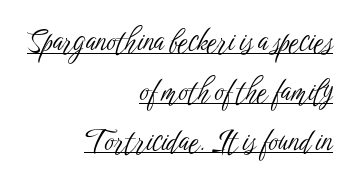
The sample's only ornament is a line tracing under the words. This is sans-serif lettering, the kind often seen on screens and signage. This sample has the flowing, uneven cadence of proportional lettering.
